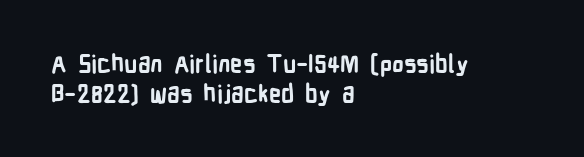
The image shows 24 px bold type, upright; set left-aligned, normal line spacing (1.25x), normal letter spacing, not underlined.
